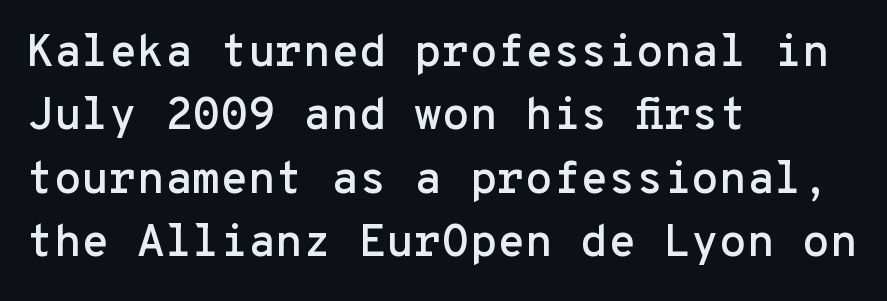
{"serif": "no", "italic": "no", "width": "normal", "stroke_contrast": "low", "x_height": "medium", "monospaced": "yes", "underline": "no", "align": "left", "line_spacing": "normal", "line_spacing_ratio": 1.41, "letter_spacing": "normal", "letter_spacing_em": 0.0, "glyph_px": 45}
